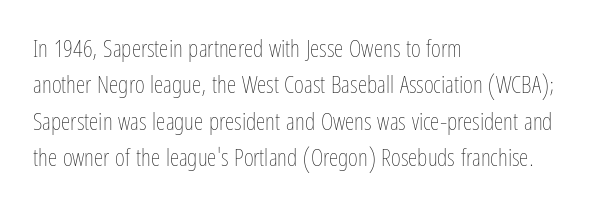
The foot of each line stays bare and open. These lines stack with their left ends in a neat column. Italic: no, the glyphs are upright roman. These lines sit exactly where default settings would place them.
